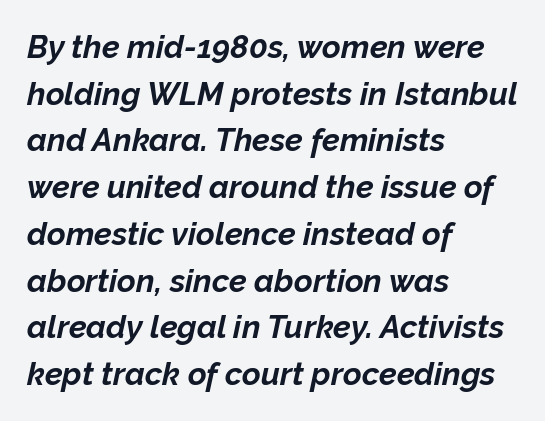
Look at the tracking — it's just the regular setting, nothing added. The rendering uses a moderate line-height, typical for paragraphs. The foot of each line stays bare and open. Short and long lines alike share a common starting point at left. Stroke thickness is high; the sample reads as a true bold. The face used here is proportionally spaced, like ordinary book or web type.
